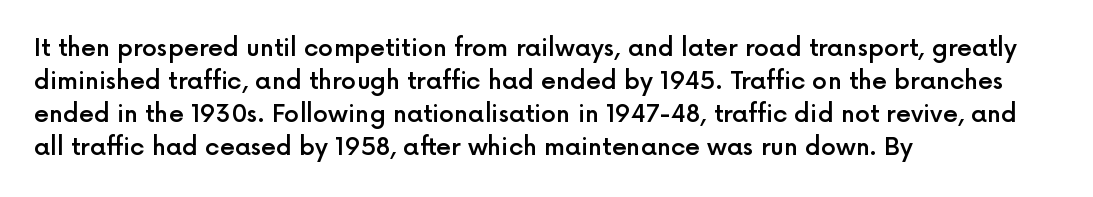
The image shows 24 px text type, upright; set left-aligned, normal line spacing (1.37x), normal letter spacing, not underlined.
